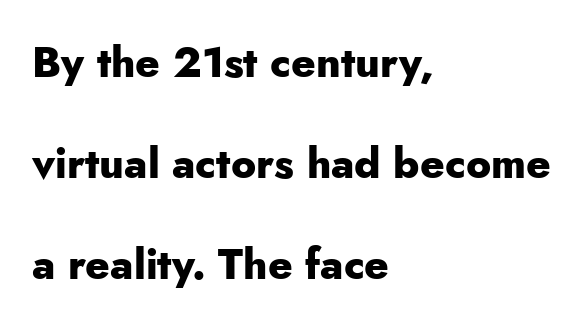
{"serif": "no", "italic": "no", "bold": "yes", "weight": "heavy", "width": "normal", "stroke_contrast": "low", "x_height": "small", "monospaced": "no", "underline": "no", "align": "left", "line_spacing": "loose", "line_spacing_ratio": 2.4, "letter_spacing": "normal", "letter_spacing_em": 0.0, "glyph_px": 42}
